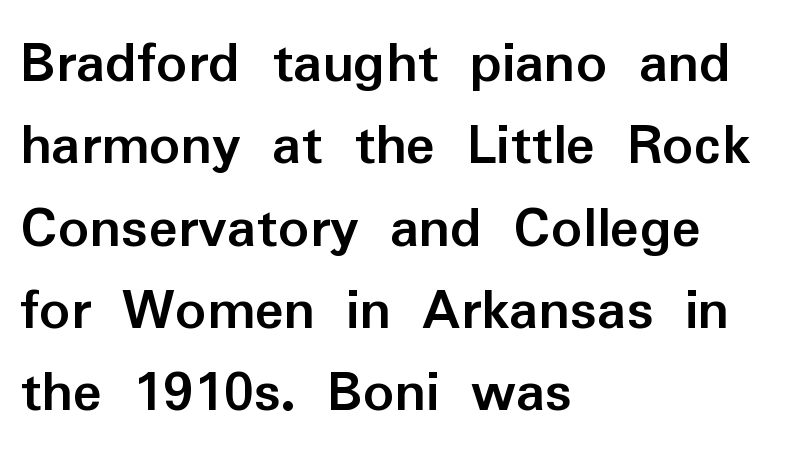
Italic? Not at all — the glyphs are vertical. Notice how thick the strokes are: this is what a full bold looks like. Glance below the letters and you will spot only blank space. Words appear dense and cohesive because spacing is normal. Note: no serifs on the glyphs. Do the characters align in a grid? No, the font is proportional.
